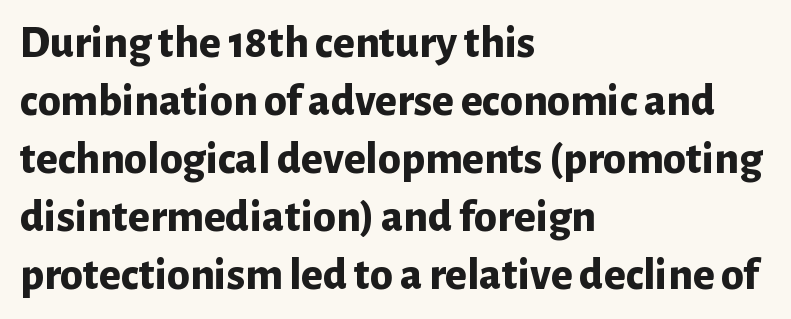
These lines carry a lot of weight — the face is fully bold. Between one letter and the next there's only the usual sliver of space. You could not count columns in this text — the font is proportionally spaced. Which margin do the lines hug? The left one — the right edge is uneven. These lines were composed using upright roman letters.
